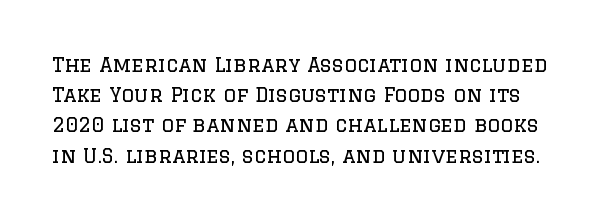
Q: Is the text bold? A: No.
Q: Is the text italic (slanted)? A: No, it is upright.
Q: Is the text underlined? A: No.
Q: Is the spacing between letters normal or unusually wide? A: Normal.
Q: Is the spacing between lines tight, normal or loose? A: Normal.
